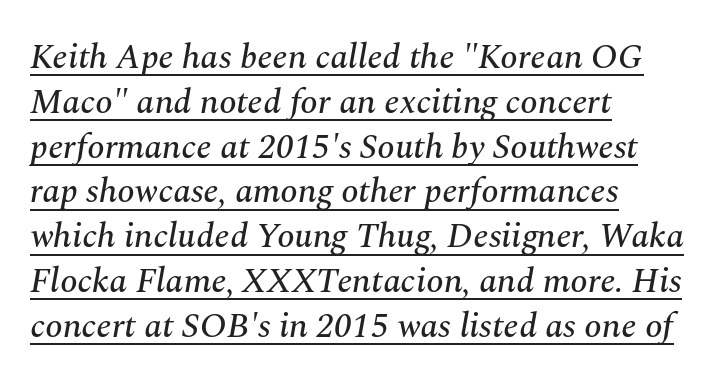
The image shows 35 px serif type, italic (leaning right); set left-aligned, normal line spacing (1.28x), normal letter spacing, underlined; medium stroke contrast and a medium x-height.
